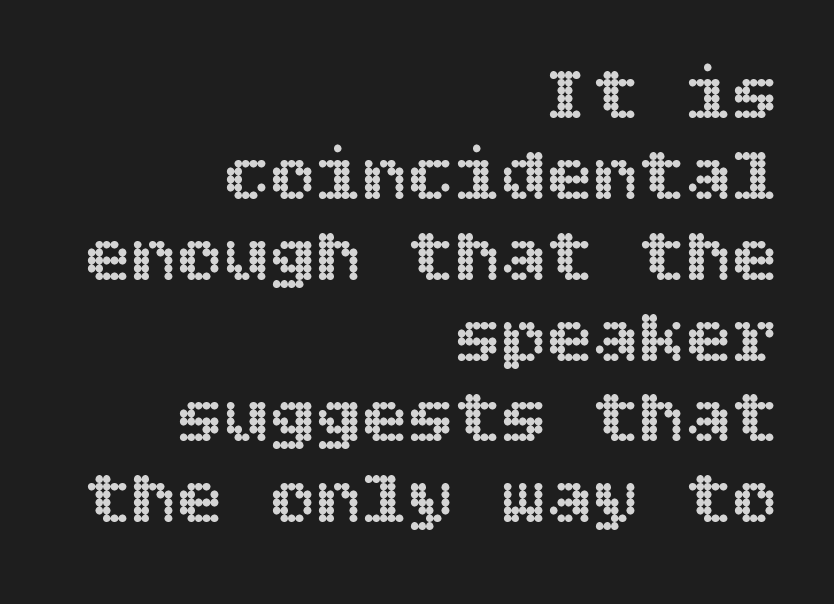
Q: Is the text italic (slanted)? A: No, it is upright.
Q: Is the text underlined? A: No.
Q: How is the paragraph aligned? A: Right-aligned.
Q: Is the spacing between letters normal or unusually wide? A: Normal.
Q: Is the spacing between lines tight, normal or loose? A: Tight.
Q: Width (condensed, normal, or wide)? A: Normal.
Q: x-height? A: Large.
